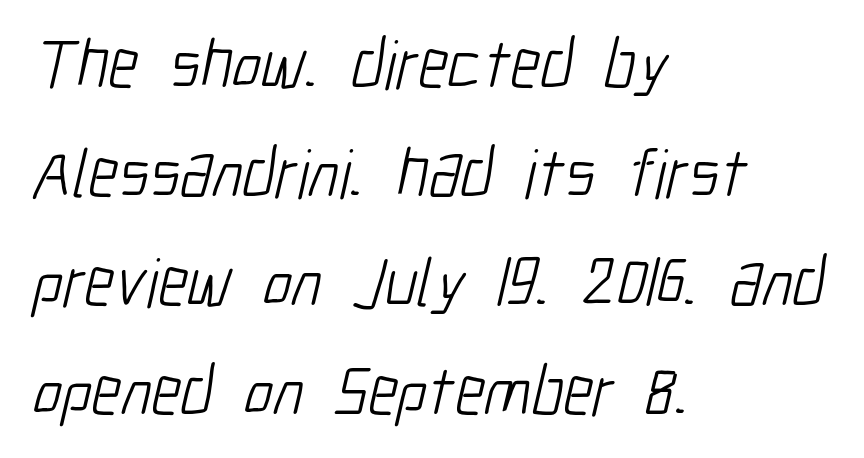
The image shows 69 px light, condensed sans-serif type; set left-aligned, normal line spacing (1.58x), normal letter spacing, not underlined; low stroke contrast and a medium x-height.
